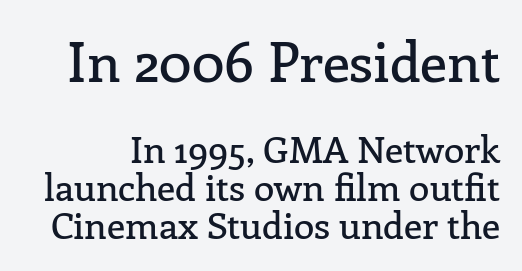
The image shows 55 px serif type, upright; set tight line spacing (1.03x), normal letter spacing, not underlined; the first (top) block is 1.49x larger; low stroke contrast and a medium x-height.
